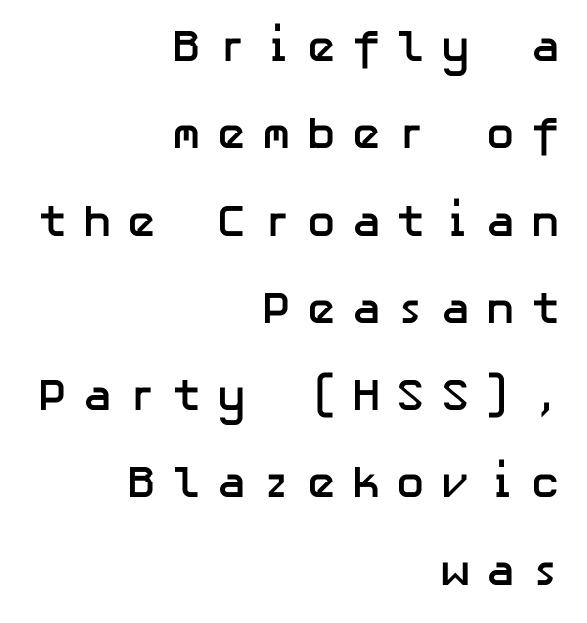
{"serif": "no", "italic": "no", "bold": "yes", "weight": "semibold", "width": "normal", "stroke_contrast": "low", "x_height": "medium", "underline": "no", "align": "right", "line_spacing": "loose", "line_spacing_ratio": 1.94, "letter_spacing": "wide", "letter_spacing_em": 0.33, "glyph_px": 45}
